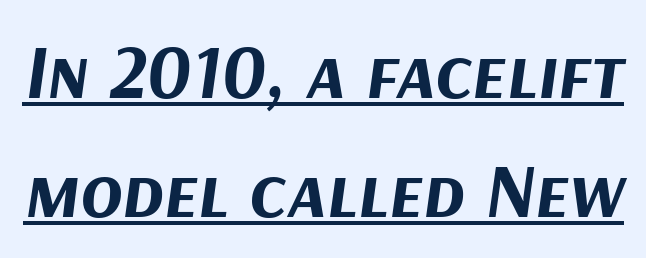
{"italic": "yes", "lean": "right", "slant_degrees": 9, "bold": "yes", "weight": "bold", "width": "normal", "stroke_contrast": "medium", "x_height": "medium", "monospaced": "no", "underline": "yes", "line_spacing": "normal", "line_spacing_ratio": 1.54, "letter_spacing": "normal", "letter_spacing_em": 0.0, "glyph_px": 77}
